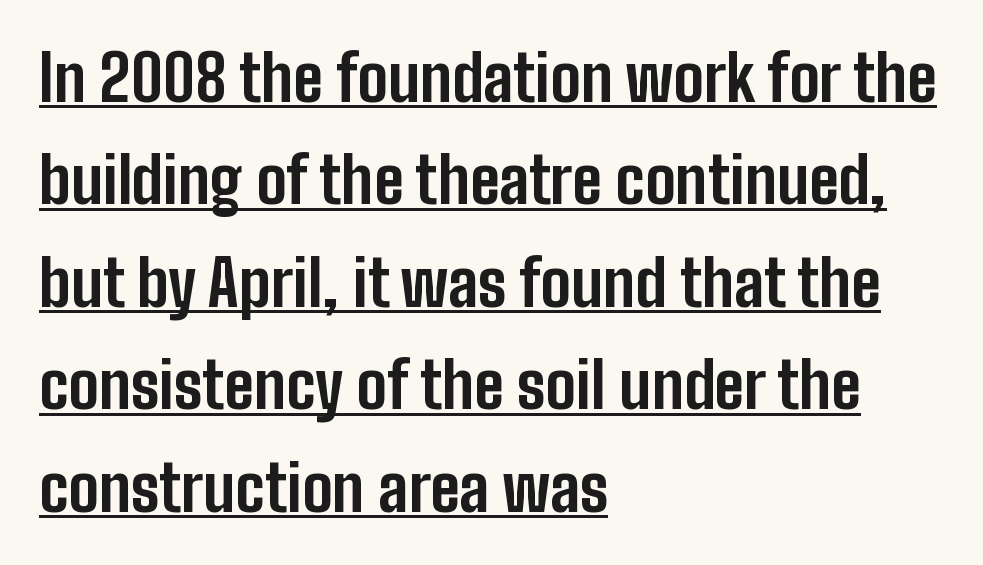
Q: Is the text bold? A: Yes.
Q: Is the text italic (slanted)? A: No, it is upright.
Q: Is the typeface a serif or a sans-serif typeface? A: Sans-serif.
Q: Is the text underlined? A: Yes.
Q: How is the paragraph aligned? A: Left-aligned.
Q: Is the spacing between letters normal or unusually wide? A: Normal.
Q: Is the spacing between lines tight, normal or loose? A: Normal.
Q: Width (condensed, normal, or wide)? A: Condensed.
Q: Stroke contrast? A: Low.
Q: x-height? A: Medium.
Q: Monospaced? A: No.
